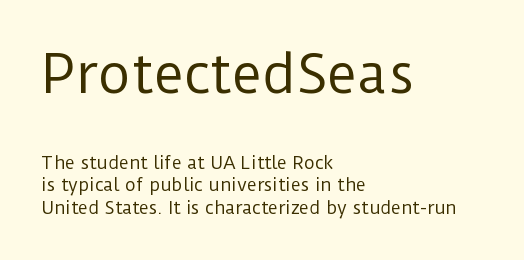
The image shows 52 px regular-weight sans-serif type, upright; set left-aligned, normal line spacing (1.33x), normal letter spacing, not underlined; the first (top) block is 3.06x larger; low stroke contrast and a medium x-height.
